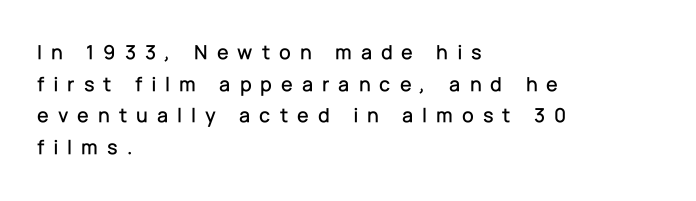
Compared with typical body copy, the letter spacing here is much looser. Whoever set this chose a conventional vertical rhythm. Letters rest on an invisible, unmarked baseline. In CSS terms this would be text-align: left. Designer's note — italics off, roman on.
